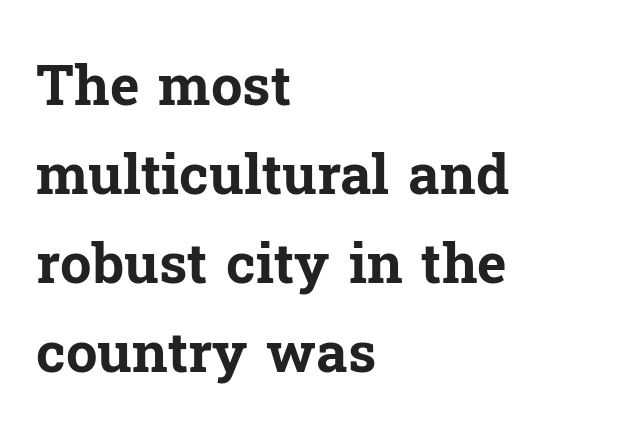
{"serif": "yes", "italic": "no", "bold": "yes", "weight": "bold", "width": "normal", "stroke_contrast": "low", "x_height": "medium", "monospaced": "no", "underline": "no", "align": "left", "line_spacing": "normal", "line_spacing_ratio": 1.59, "letter_spacing": "normal", "letter_spacing_em": 0.0, "glyph_px": 56}
